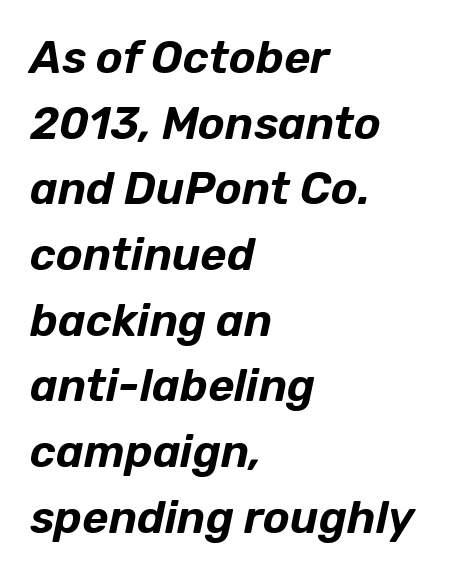
Q: Is the text italic (slanted)? A: Yes, it leans right by about 12 degrees.
Q: Is the text underlined? A: No.
Q: How is the paragraph aligned? A: Left-aligned.
Q: Is the spacing between letters normal or unusually wide? A: Normal.
Q: Is the spacing between lines tight, normal or loose? A: Normal.
Q: Width (condensed, normal, or wide)? A: Normal.
Q: Stroke contrast? A: Low.
Q: x-height? A: Medium.
Q: Monospaced? A: No.
